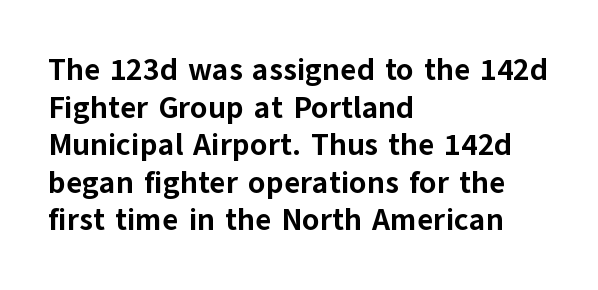
The image shows 31 px bold sans-serif type, upright; set left-aligned, line spacing 1.21x, normal letter spacing, not underlined; low stroke contrast and a medium x-height.
